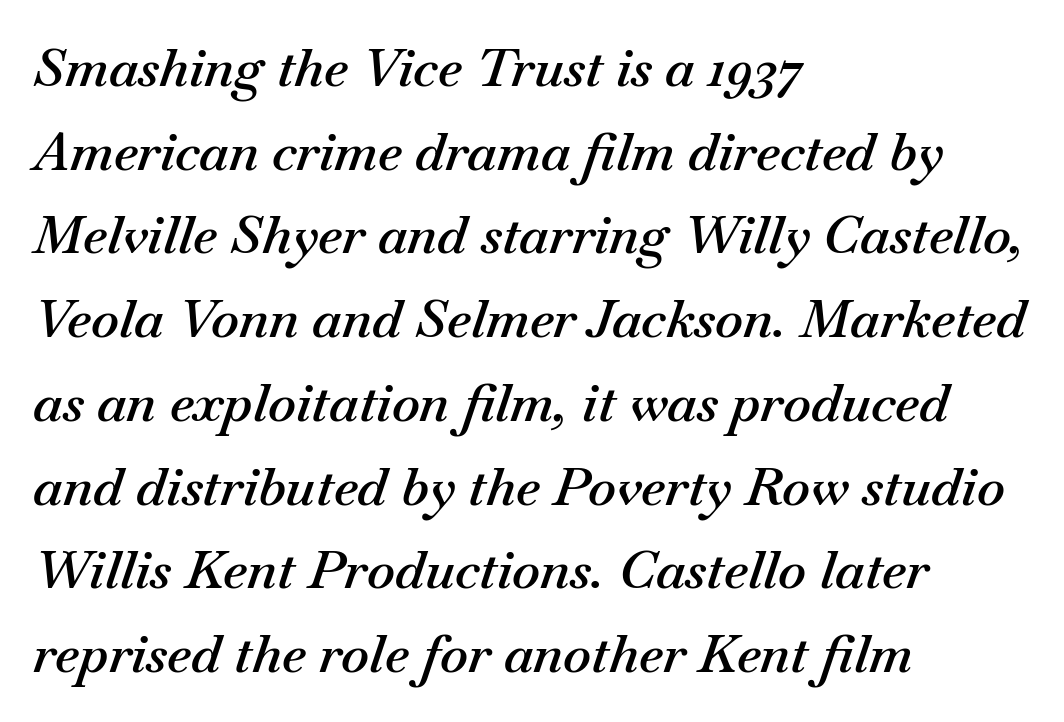
Inter-character spacing is left at the font's built-in metrics. No word sits above an underline. A typesetter would call this leading conventional body-copy spacing. A fair bit of extra ink — the face is semibold, not bold. Proportional: the letters do not fall into vertical columns.
